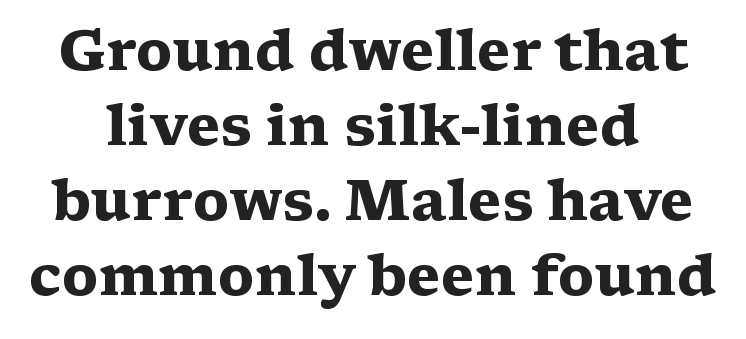
Designer's note — italics off, roman on. Bare-footed words on every line. Its strokes are broad and dark, the hallmark of bold type. Normally led — the rows are evenly, conventionally spaced. The face used here is rendered with its standard letterfit.
